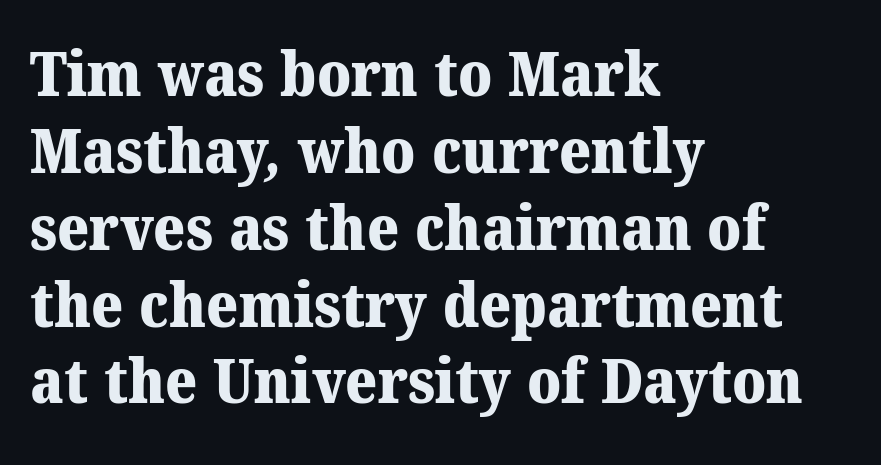
Q: Is the text bold? A: Yes.
Q: Is the typeface a serif or a sans-serif typeface? A: Serif.
Q: Is the text underlined? A: No.
Q: How is the paragraph aligned? A: Left-aligned.
Q: Is the spacing between letters normal or unusually wide? A: Normal.
Q: Is the spacing between lines tight, normal or loose? A: Normal.
Q: Width (condensed, normal, or wide)? A: Normal.
Q: Stroke contrast? A: Medium.
Q: x-height? A: Medium.
Q: Monospaced? A: No.
